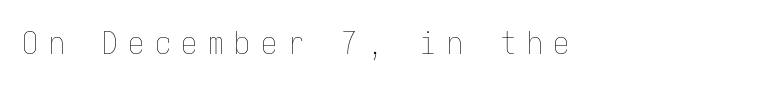
{"italic": "no", "bold": "no", "weight": "thin", "width": "condensed", "stroke_contrast": "low", "x_height": "medium", "underline": "no", "letter_spacing": "wide", "letter_spacing_em": 0.33, "glyph_px": 32}
